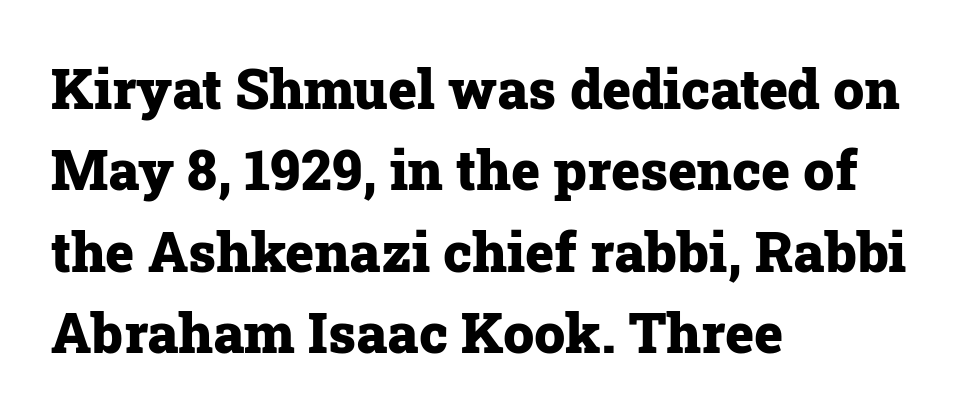
Q: Is the text bold? A: Yes.
Q: Is the text italic (slanted)? A: No, it is upright.
Q: Is the typeface a serif or a sans-serif typeface? A: Serif.
Q: Is the text underlined? A: No.
Q: How is the paragraph aligned? A: Left-aligned.
Q: Is the spacing between letters normal or unusually wide? A: Normal.
Q: Is the spacing between lines tight, normal or loose? A: Normal.
Q: Width (condensed, normal, or wide)? A: Normal.
Q: Stroke contrast? A: Low.
Q: x-height? A: Medium.
Q: Monospaced? A: No.
